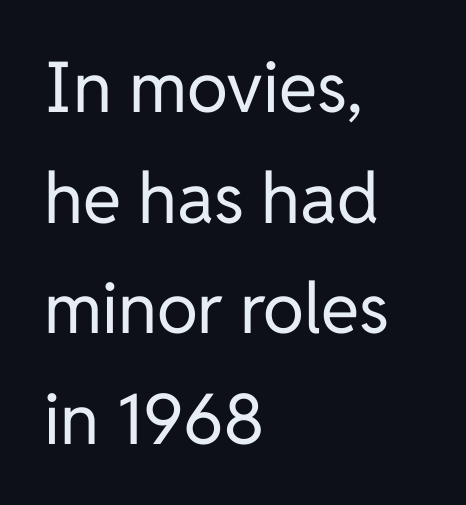
The image shows 70 px regular-weight sans-serif type, upright; set left-aligned, normal line spacing (1.58x), normal letter spacing, not underlined; low stroke contrast and a medium x-height.
